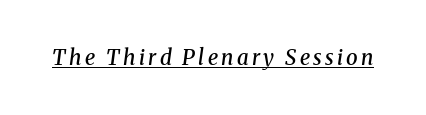
Q: Is the text bold? A: Semi-bold.
Q: Is the text italic (slanted)? A: Yes, it leans right by about 8 degrees.
Q: Is the text underlined? A: Yes.
